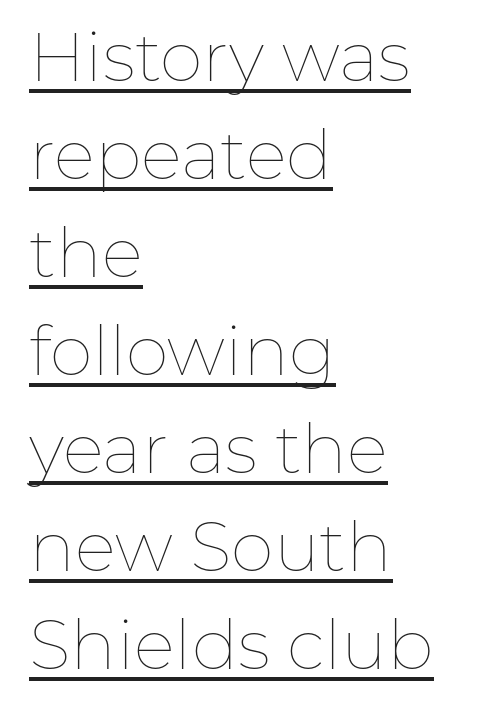
The passage is arranged the way most books set body copy — flush left. The rendering uses a moderate line-height, typical for paragraphs. Each letter keeps its own natural width here, so spacing adapts to shape. This sample carries an underscore along the baseline area. Here the glyphs are tracked normally, forming tight word shapes.
